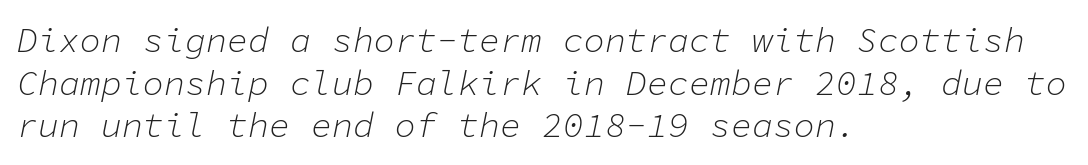
The image shows 35 px light type, italic (leaning right), monospaced; set left-aligned, line spacing 1.22x, normal letter spacing, not underlined; low stroke contrast and a medium x-height.
